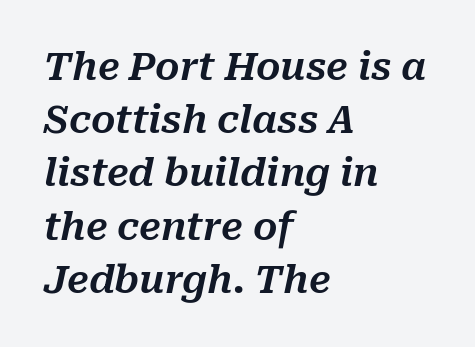
The leading is moderate, giving the passage an even texture. Bare-footed words on every line. The passage shown is typed in a proportional face where columns would drift. Tracking here is standard; glyphs follow each other at the usual distance. The rag falls on the right side of this text block.
